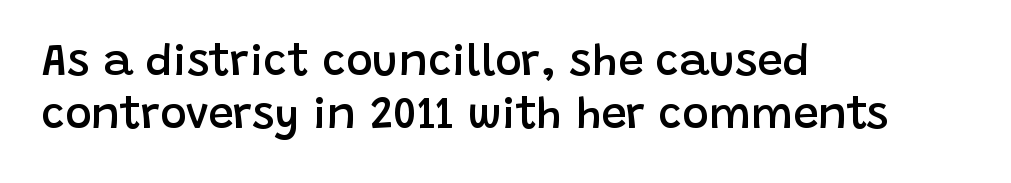
{"serif": "no", "italic": "no", "bold": "semi", "weight": "semibold", "width": "normal", "stroke_contrast": "low", "x_height": "large", "monospaced": "no", "underline": "no", "align": "left", "line_spacing_ratio": 1.18, "letter_spacing": "normal", "letter_spacing_em": 0.0, "glyph_px": 45}
